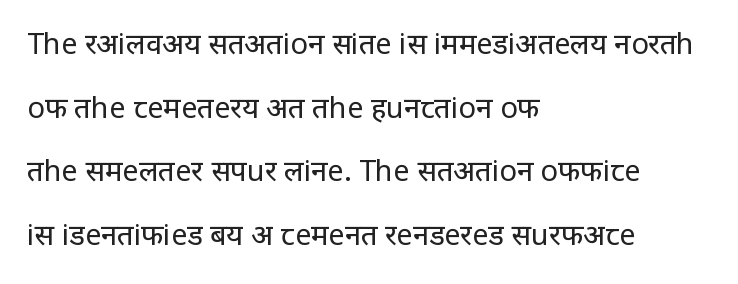
The image shows 29 px regular-weight, condensed sans-serif type, upright; set left-aligned, loose line spacing (2.19x), normal letter spacing, not underlined; low stroke contrast and a large x-height.
